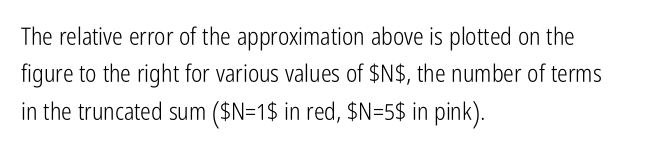
The image shows 24 px text type, upright; set left-aligned, normal line spacing (1.56x), normal letter spacing, not underlined.
